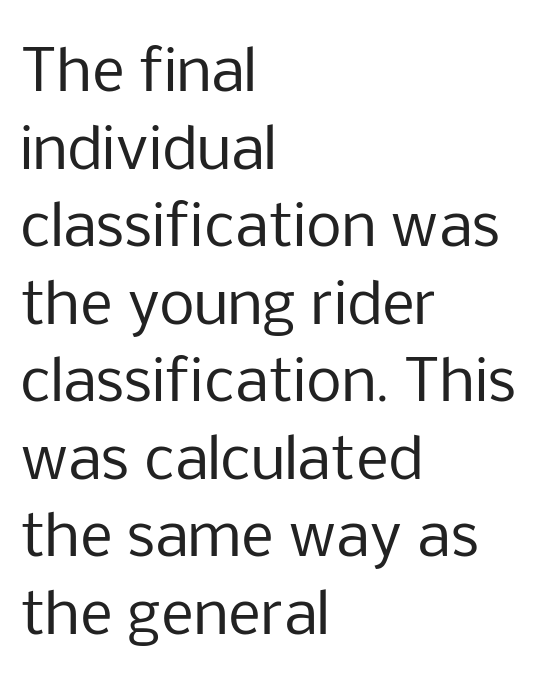
This rendering uses left alignment, leaving the right contour irregular. Each stroke keeps to a modest, everyday thickness or less. Varying glyph widths throughout — classic text-font behaviour. A typesetter would call this leading conventional body-copy spacing.
